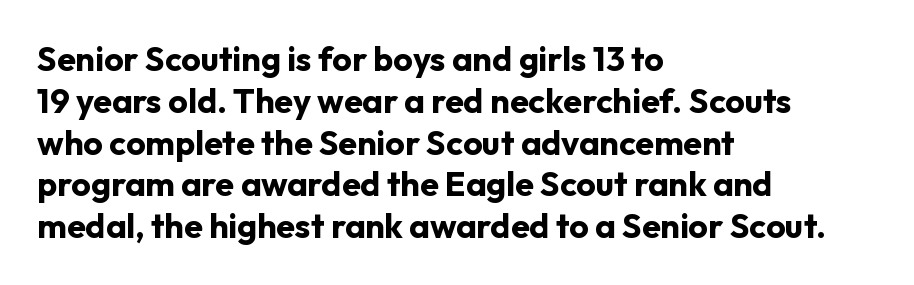
Q: Is the text bold? A: Yes.
Q: Is the text italic (slanted)? A: No, it is upright.
Q: Is the typeface a serif or a sans-serif typeface? A: Sans-serif.
Q: Is the text underlined? A: No.
Q: How is the paragraph aligned? A: Left-aligned.
Q: Is the spacing between letters normal or unusually wide? A: Normal.
Q: Width (condensed, normal, or wide)? A: Normal.
Q: Stroke contrast? A: Low.
Q: x-height? A: Medium.
Q: Monospaced? A: No.
